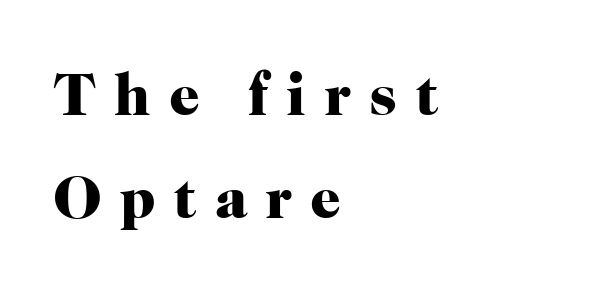
{"serif": "yes", "italic": "no", "bold": "yes", "weight": "heavy", "width": "normal", "stroke_contrast": "high", "x_height": "medium", "monospaced": "no", "underline": "no", "align": "left", "line_spacing_ratio": 1.71, "letter_spacing": "wide", "letter_spacing_em": 0.3, "glyph_px": 60}
